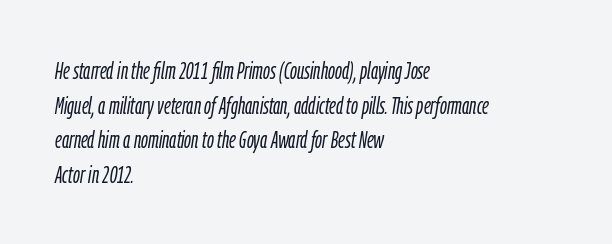
Weight: in the light-to-regular range. Here the glyphs are tracked normally, forming tight word shapes. Does the leading feel generous? No, just average. The glyphs are unaccompanied by any horizontal stroke below them. You can tell it's italic because the verticals aren't actually vertical. Caption: multi-line text, flush left, ragged right.
